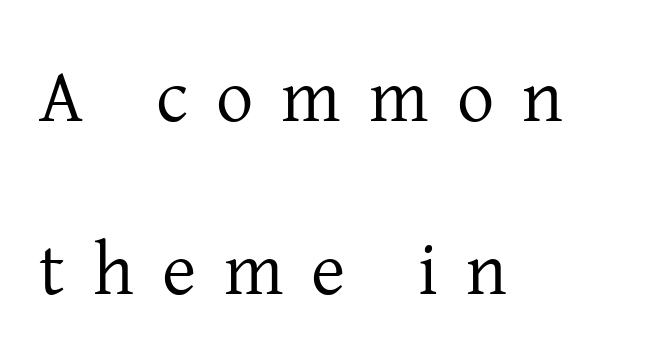
{"serif": "yes", "italic": "no", "bold": "no", "weight": "regular", "width": "normal", "stroke_contrast": "low", "x_height": "medium", "monospaced": "no", "underline": "no", "align": "left", "line_spacing": "loose", "line_spacing_ratio": 2.34, "letter_spacing": "wide", "letter_spacing_em": 0.38, "glyph_px": 74}
